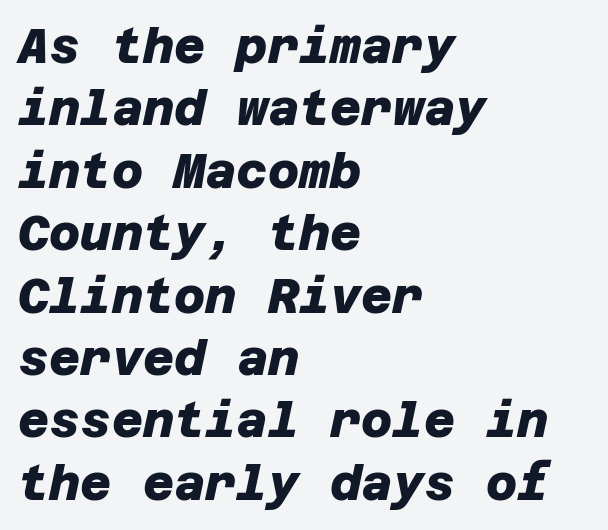
The image shows 48 px heavy sans-serif type; set left-aligned, normal line spacing (1.3x), normal letter spacing, not underlined; low stroke contrast and a large x-height.
